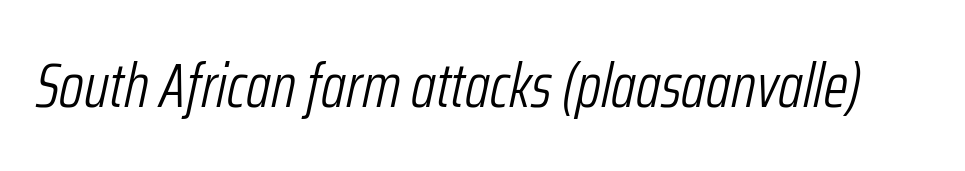
The image shows 62 px light, condensed type, italic (leaning right); set normal letter spacing, not underlined; low stroke contrast and a medium x-height.
